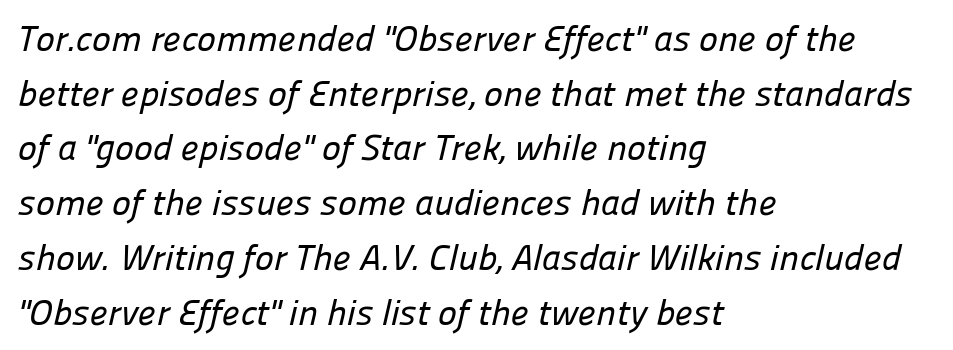
The image shows 36 px sans-serif type; set left-aligned, normal line spacing (1.52x), normal letter spacing, not underlined; low stroke contrast and a medium x-height.
